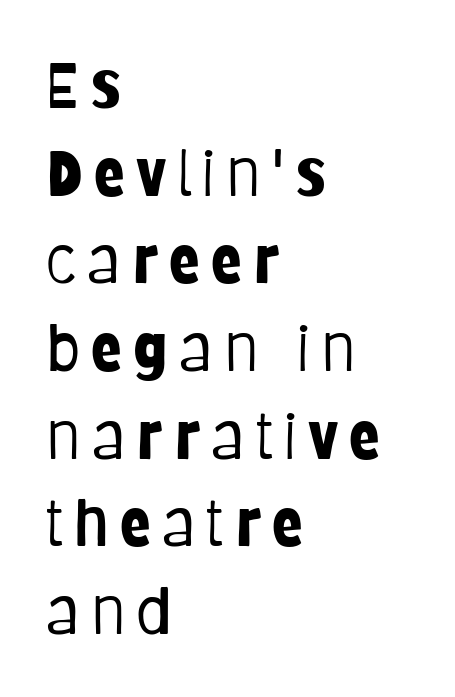
The image shows 64 px light, condensed sans-serif type, upright; set left-aligned, normal line spacing (1.37x), not underlined; low stroke contrast and a large x-height.
